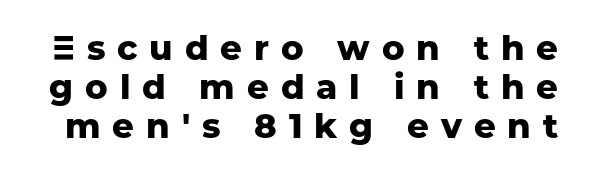
The image shows 34 px heavy sans-serif type, upright; set tight line spacing (1.15x), unusually wide letter spacing (+0.35 em), not underlined; low stroke contrast and a medium x-height.
